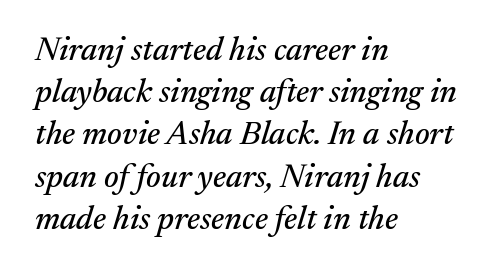
Regarding leading, the lines here are spaced in the standard way. Line starts are locked; line ends wander. The zone under the glyphs is completely vacant. The letters are slanted; this is an italic face. There is no visible air inserted between adjacent glyphs.
